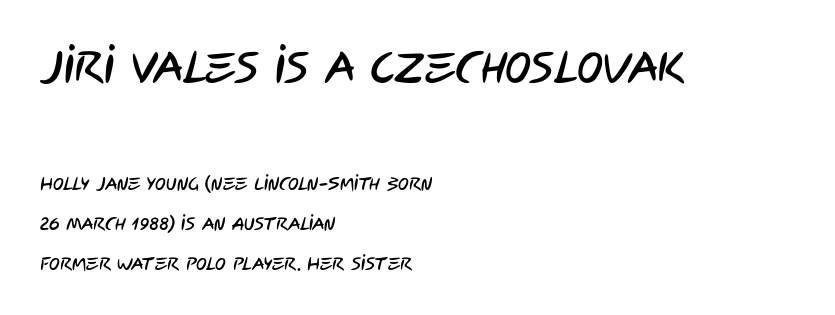
Q: Is the typeface a serif or a sans-serif typeface? A: Sans-serif.
Q: Is the text underlined? A: No.
Q: How is the paragraph aligned? A: Left-aligned.
Q: Is the spacing between letters normal or unusually wide? A: Normal.
Q: Is the spacing between lines tight, normal or loose? A: Loose.
Q: Which block of text is set in a larger size, the first (top) or the second (bottom)? A: The first (top) one.
Q: Width (condensed, normal, or wide)? A: Condensed.
Q: Stroke contrast? A: Low.
Q: x-height? A: Large.
Q: Monospaced? A: No.
